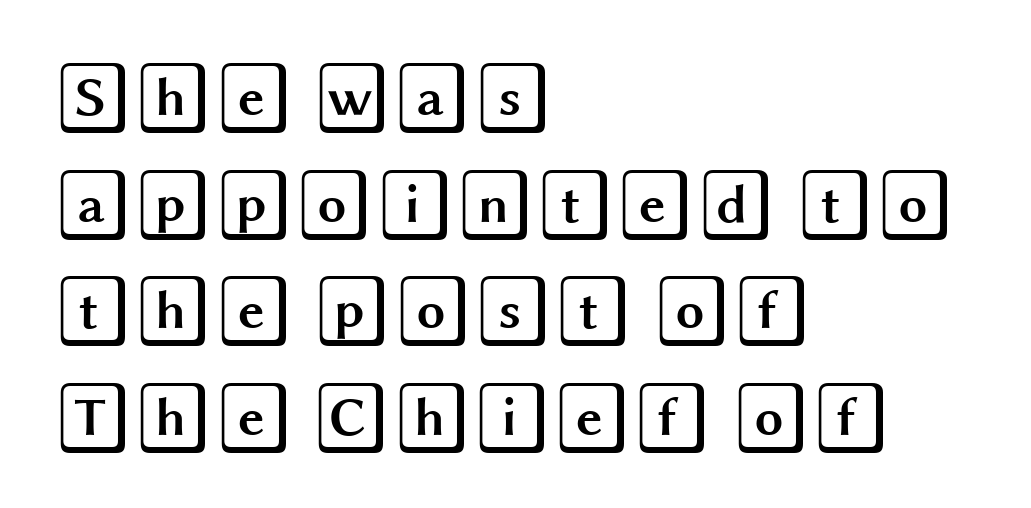
Q: Is the text italic (slanted)? A: No, it is upright.
Q: Is the text underlined? A: No.
Q: How is the paragraph aligned? A: Left-aligned.
Q: Is the spacing between letters normal or unusually wide? A: Normal.
Q: Is the spacing between lines tight, normal or loose? A: Normal.
Q: Width (condensed, normal, or wide)? A: Wide.
Q: x-height? A: Large.
